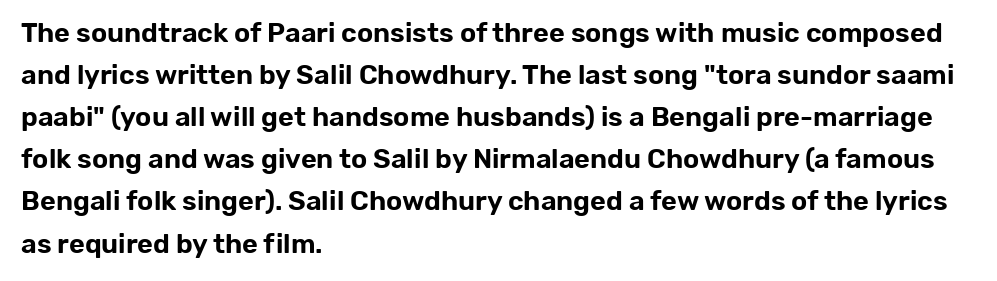
Quick note: underline off. The typesetter chose a ragged-right arrangement here. Posture: straight, roman, zero tilt. Leading: standard. Words appear dense and cohesive because spacing is normal.
